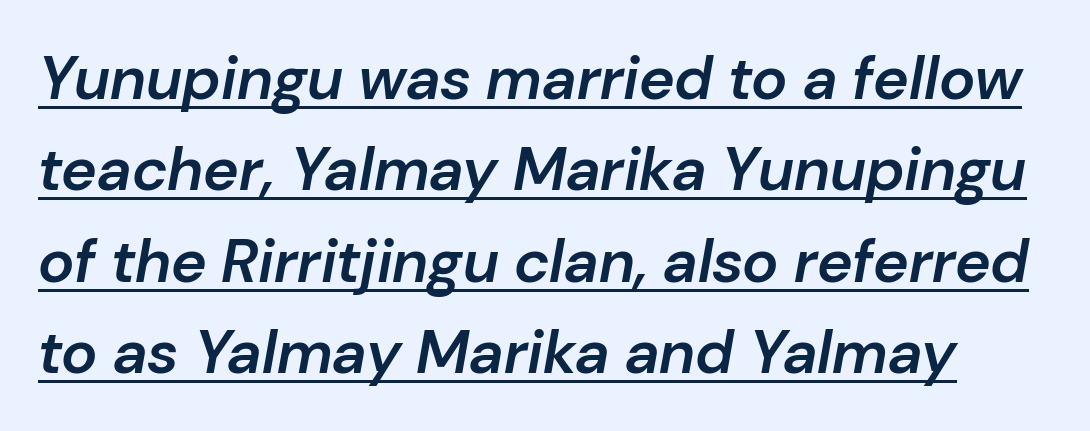
Default kerning and tracking; the words read as compact shapes. Honestly, the row spacing looks completely unremarkable. These lines are rendered in a variable-pitch font. This rendering features underlined lettering. In terms of posture, this sample is oblique.
